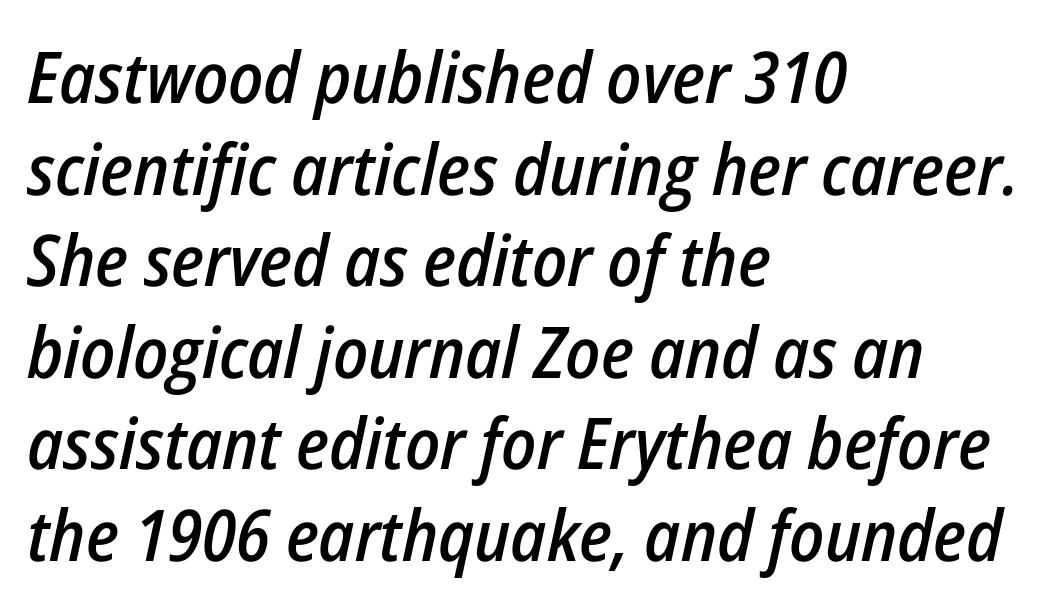
The image shows 71 px semibold, condensed type, italic (leaning right); set left-aligned, normal line spacing (1.29x), normal letter spacing, not underlined; low stroke contrast and a medium x-height.
